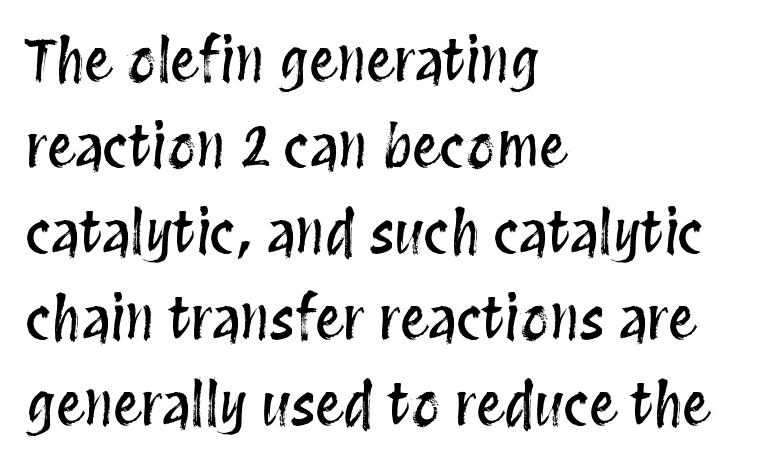
{"italic": "no", "width": "condensed", "stroke_contrast": "medium", "x_height": "large", "monospaced": "no", "underline": "no", "align": "left", "line_spacing": "normal", "line_spacing_ratio": 1.51, "letter_spacing": "normal", "letter_spacing_em": 0.0, "glyph_px": 57}
